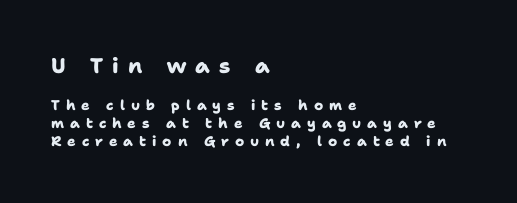
Q: Is the text bold? A: Yes.
Q: Is the text underlined? A: No.
Q: How is the paragraph aligned? A: Left-aligned.
Q: Is the spacing between letters normal or unusually wide? A: Unusually wide.
Q: Is the spacing between lines tight, normal or loose? A: Normal.
Q: Which block of text is set in a larger size, the first (top) or the second (bottom)? A: The first (top) one.
